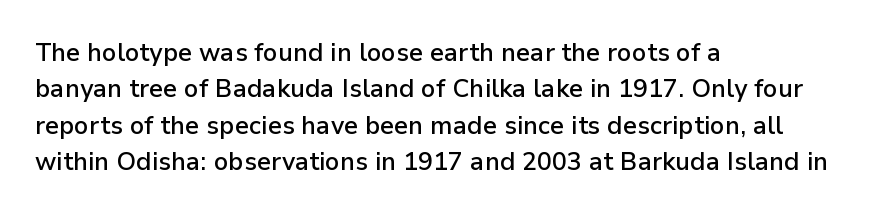
{"italic": "no", "bold": "semi", "underline": "no", "align": "left", "line_spacing": "normal", "line_spacing_ratio": 1.46, "letter_spacing": "normal", "letter_spacing_em": 0.0, "glyph_px": 25}
